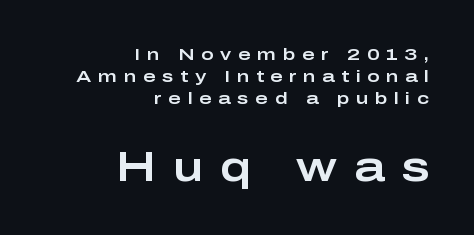
{"serif": "no", "italic": "no", "width": "wide", "stroke_contrast": "low", "x_height": "medium", "monospaced": "no", "underline": "no", "align": "right", "line_spacing": "normal", "line_spacing_ratio": 1.28, "letter_spacing": "wide", "letter_spacing_em": 0.39, "larger_block": "second", "size_ratio": 2.47, "glyph_px": 42}
